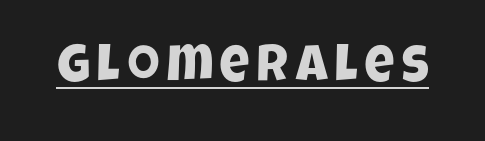
Q: Is the typeface a serif or a sans-serif typeface? A: Sans-serif.
Q: Is the text underlined? A: Yes.
Q: Width (condensed, normal, or wide)? A: Condensed.
Q: Stroke contrast? A: Low.
Q: x-height? A: Large.
Q: Monospaced? A: No.
